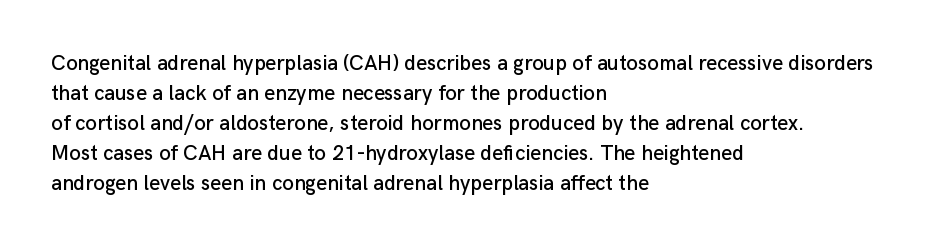
Q: Is the text italic (slanted)? A: No, it is upright.
Q: Is the text underlined? A: No.
Q: How is the paragraph aligned? A: Left-aligned.
Q: Is the spacing between letters normal or unusually wide? A: Normal.
Q: Is the spacing between lines tight, normal or loose? A: Normal.
